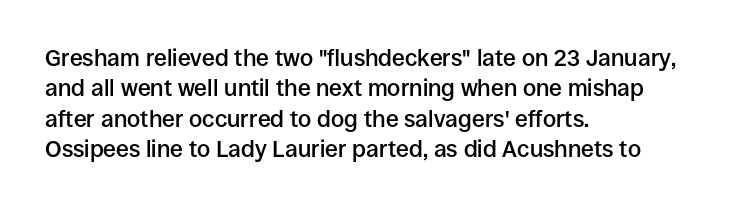
Q: Is the text bold? A: Semi-bold.
Q: Is the text italic (slanted)? A: No, it is upright.
Q: Is the text underlined? A: No.
Q: How is the paragraph aligned? A: Left-aligned.
Q: Is the spacing between letters normal or unusually wide? A: Normal.
Q: Is the spacing between lines tight, normal or loose? A: Normal.
